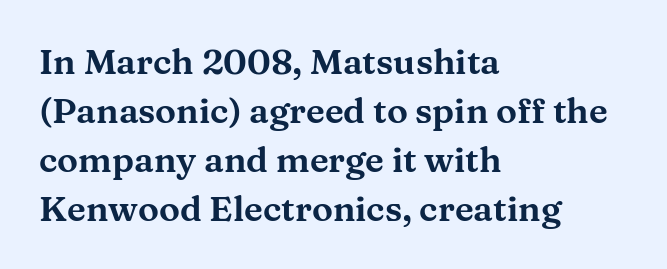
Q: Is the text italic (slanted)? A: No, it is upright.
Q: Is the typeface a serif or a sans-serif typeface? A: Serif.
Q: Is the text underlined? A: No.
Q: How is the paragraph aligned? A: Left-aligned.
Q: Is the spacing between letters normal or unusually wide? A: Normal.
Q: Is the spacing between lines tight, normal or loose? A: Normal.
Q: Width (condensed, normal, or wide)? A: Wide.
Q: Stroke contrast? A: Medium.
Q: x-height? A: Medium.
Q: Monospaced? A: No.
